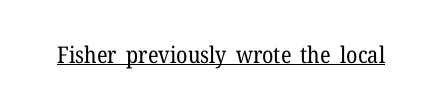
Q: Is the text bold? A: No.
Q: Is the text italic (slanted)? A: No, it is upright.
Q: Is the text underlined? A: Yes.
Q: Is the spacing between letters normal or unusually wide? A: Normal.
